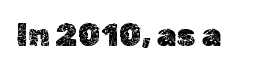
Q: Is the text italic (slanted)? A: No, it is upright.
Q: Is the text underlined? A: No.
Q: Is the spacing between letters normal or unusually wide? A: Normal.
Q: Width (condensed, normal, or wide)? A: Normal.
Q: x-height? A: Medium.
Q: Monospaced? A: No.
